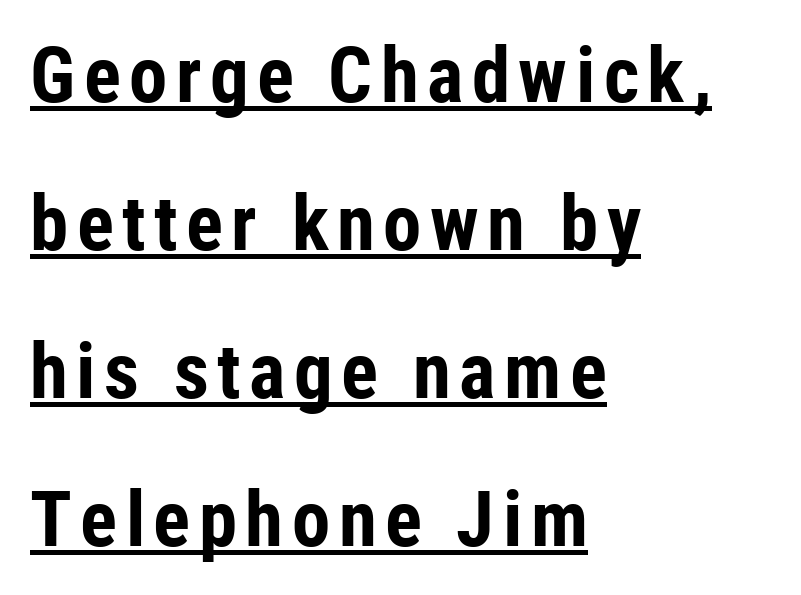
Q: Is the text bold? A: Yes.
Q: Is the text italic (slanted)? A: No, it is upright.
Q: Is the typeface a serif or a sans-serif typeface? A: Sans-serif.
Q: Is the text underlined? A: Yes.
Q: How is the paragraph aligned? A: Left-aligned.
Q: Is the spacing between lines tight, normal or loose? A: Loose.
Q: Width (condensed, normal, or wide)? A: Condensed.
Q: Stroke contrast? A: Low.
Q: x-height? A: Medium.
Q: Monospaced? A: No.
